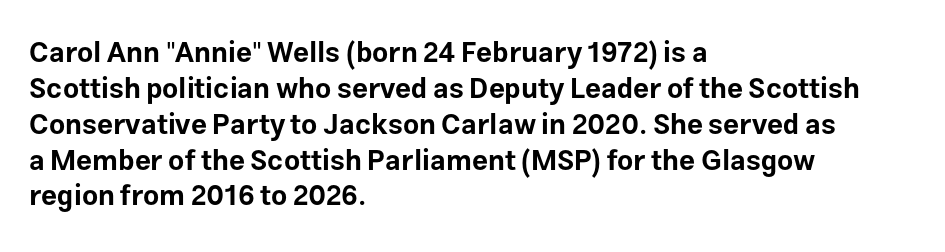
A student would call this left alignment; a typographer would say flush left, rag right. Caption: bold face, heavy strokes. Nope, not italic — everything's standing straight. Compared with typical paragraphs, the rows here are spaced about the same. Type style note: lacks serifs. Bare-footed words on every line.
